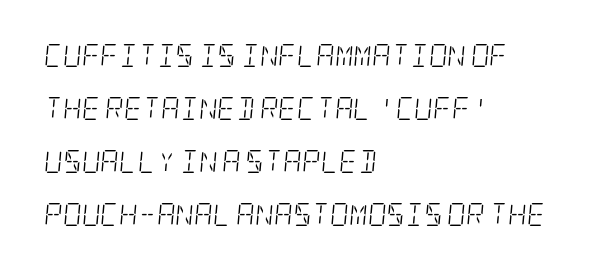
The image shows 23 px text type, italic (leaning right); set left-aligned, loose line spacing (2.31x), normal letter spacing, not underlined.
